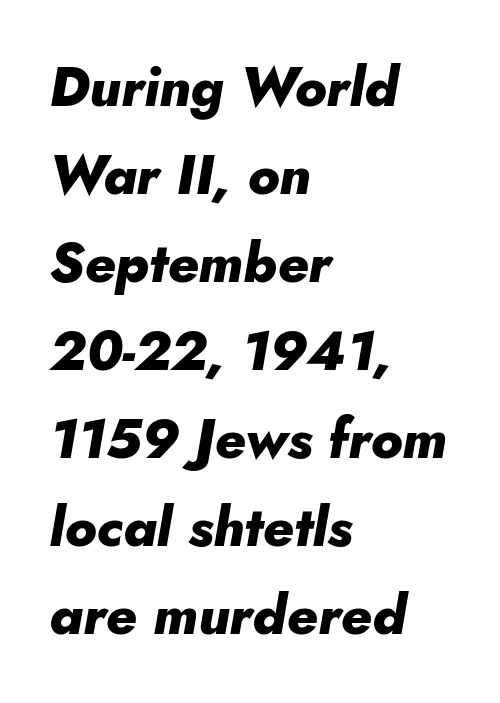
{"italic": "yes", "lean": "right", "slant_degrees": 10, "bold": "yes", "weight": "heavy", "width": "normal", "stroke_contrast": "low", "x_height": "small", "monospaced": "no", "underline": "no", "align": "left", "line_spacing": "normal", "line_spacing_ratio": 1.6, "letter_spacing": "normal", "letter_spacing_em": 0.0, "glyph_px": 55}
